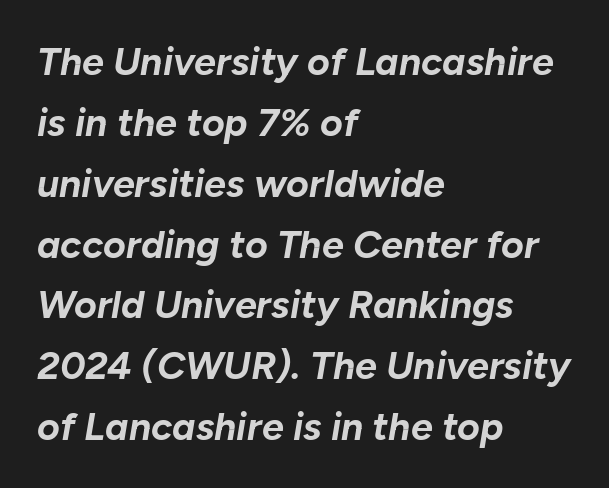
The image shows 39 px bold type, italic (leaning right); set left-aligned, normal line spacing (1.56x), normal letter spacing, not underlined; low stroke contrast and a medium x-height.
